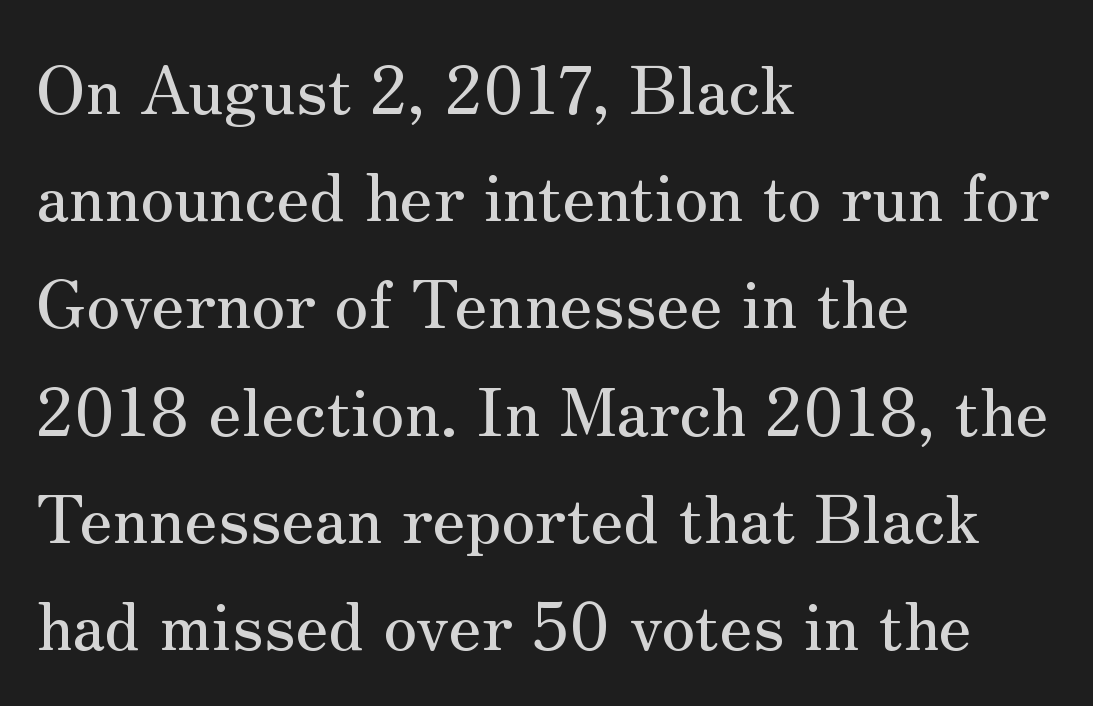
Q: Is the text italic (slanted)? A: No, it is upright.
Q: Is the typeface a serif or a sans-serif typeface? A: Serif.
Q: Is the text underlined? A: No.
Q: How is the paragraph aligned? A: Left-aligned.
Q: Is the spacing between letters normal or unusually wide? A: Normal.
Q: Is the spacing between lines tight, normal or loose? A: Normal.
Q: Width (condensed, normal, or wide)? A: Normal.
Q: Stroke contrast? A: Medium.
Q: x-height? A: Small.
Q: Monospaced? A: No.
